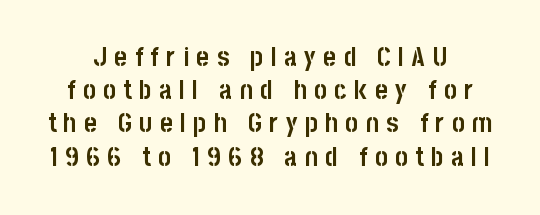
The image shows 27 px bold type, upright; set line spacing 1.23x, unusually wide letter spacing (+0.28 em), not underlined.
